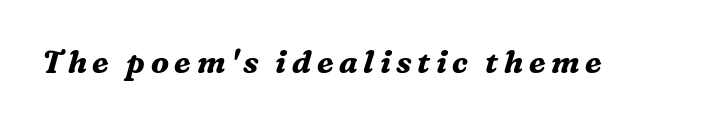
{"serif": "yes", "italic": "yes", "lean": "right", "slant_degrees": 16, "bold": "yes", "weight": "bold", "width": "normal", "stroke_contrast": "medium", "x_height": "medium", "monospaced": "no", "underline": "no", "glyph_px": 31}
